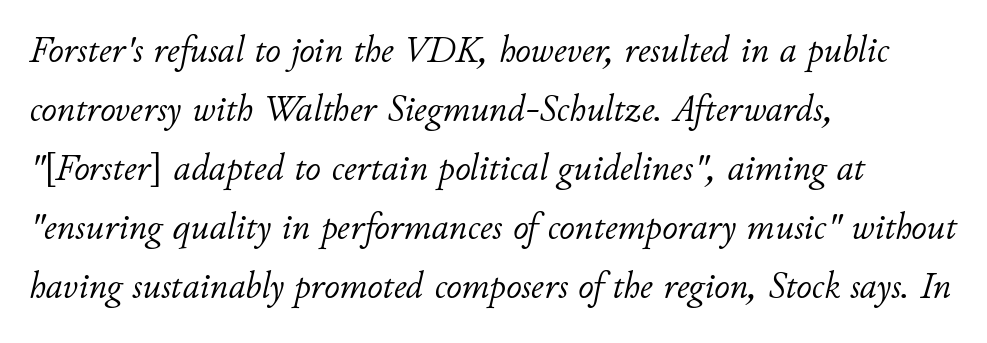
{"italic": "yes", "lean": "right", "slant_degrees": 11, "bold": "no", "weight": "light", "width": "normal", "stroke_contrast": "low", "x_height": "small", "monospaced": "no", "underline": "no", "align": "left", "line_spacing": "normal", "line_spacing_ratio": 1.55, "letter_spacing": "normal", "letter_spacing_em": 0.0, "glyph_px": 38}
